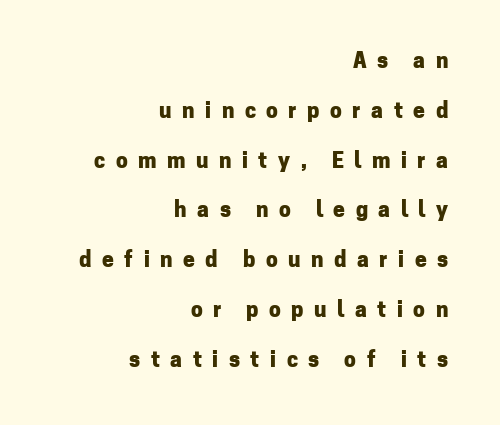
Q: Is the text bold? A: Yes.
Q: Is the text italic (slanted)? A: No, it is upright.
Q: Is the text underlined? A: No.
Q: How is the paragraph aligned? A: Right-aligned.
Q: Is the spacing between letters normal or unusually wide? A: Unusually wide.
Q: Is the spacing between lines tight, normal or loose? A: Loose.
